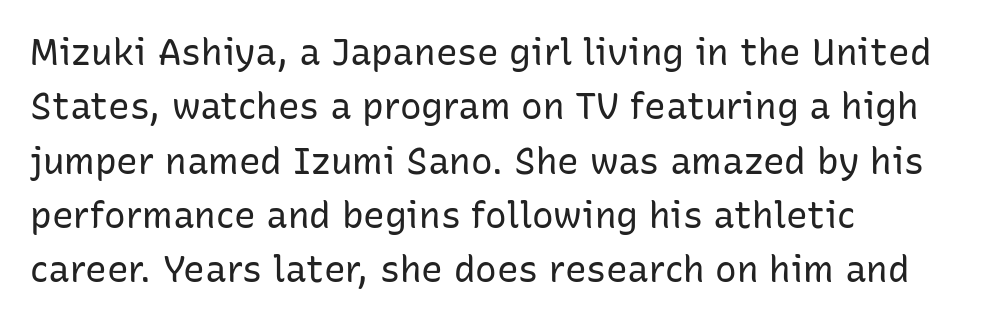
The image shows 36 px regular-weight sans-serif type, upright; set left-aligned, normal line spacing (1.51x), normal letter spacing, not underlined; low stroke contrast and a medium x-height.
